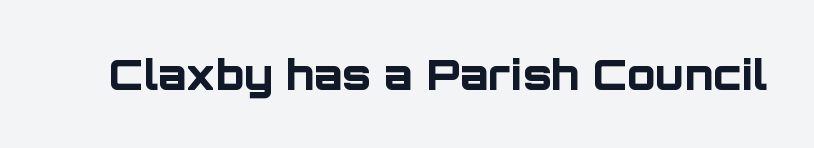
Q: Is the text bold? A: Yes.
Q: Is the text italic (slanted)? A: No, it is upright.
Q: Is the typeface a serif or a sans-serif typeface? A: Sans-serif.
Q: Is the text underlined? A: No.
Q: Is the spacing between letters normal or unusually wide? A: Normal.
Q: Width (condensed, normal, or wide)? A: Normal.
Q: Stroke contrast? A: Low.
Q: x-height? A: Large.
Q: Monospaced? A: No.
